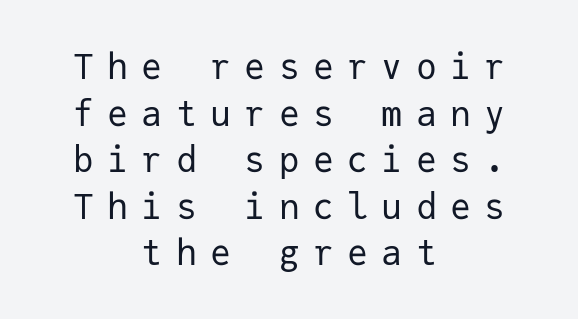
Q: Is the text bold? A: No.
Q: Is the text italic (slanted)? A: No, it is upright.
Q: Is the typeface a serif or a sans-serif typeface? A: Sans-serif.
Q: Is the text underlined? A: No.
Q: How is the paragraph aligned? A: Centered.
Q: Is the spacing between letters normal or unusually wide? A: Unusually wide.
Q: Is the spacing between lines tight, normal or loose? A: Normal.
Q: Width (condensed, normal, or wide)? A: Normal.
Q: Stroke contrast? A: Low.
Q: x-height? A: Medium.
Q: Monospaced? A: Yes.
